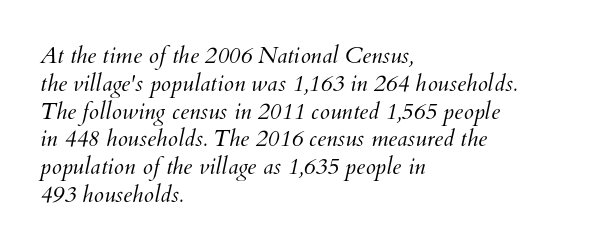
Q: Is the text bold? A: No.
Q: Is the text underlined? A: No.
Q: How is the paragraph aligned? A: Left-aligned.
Q: Is the spacing between letters normal or unusually wide? A: Normal.
